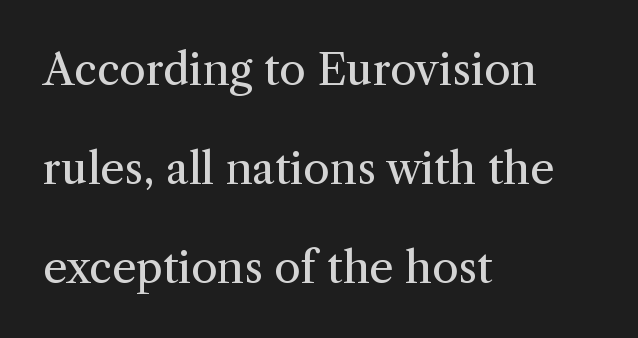
{"serif": "yes", "italic": "no", "bold": "no", "weight": "regular", "width": "normal", "stroke_contrast": "medium", "x_height": "medium", "monospaced": "no", "underline": "no", "align": "left", "line_spacing": "loose", "line_spacing_ratio": 2.3, "letter_spacing": "normal", "letter_spacing_em": 0.0, "glyph_px": 43}
